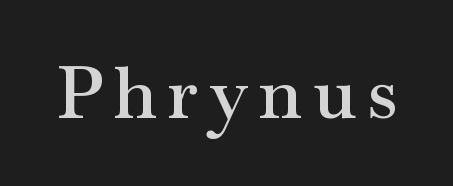
{"serif": "yes", "italic": "no", "bold": "semi", "weight": "semibold", "width": "wide", "stroke_contrast": "medium", "x_height": "small", "monospaced": "no", "underline": "no", "glyph_px": 72}
